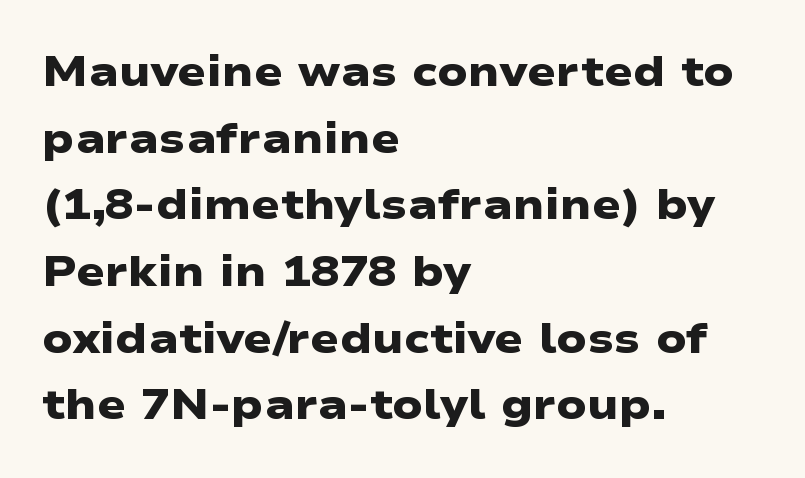
Here the designer chose a conventional face with non-uniform glyph widths. I'd describe the lettering as bold — thick and assertive. Reading down the block, your eye returns to a fixed left position each line. Rows of type keep a routine distance in the vertical direction. Inter-character spacing is left at the font's built-in metrics. Just letters on the line, the space beneath them empty.
